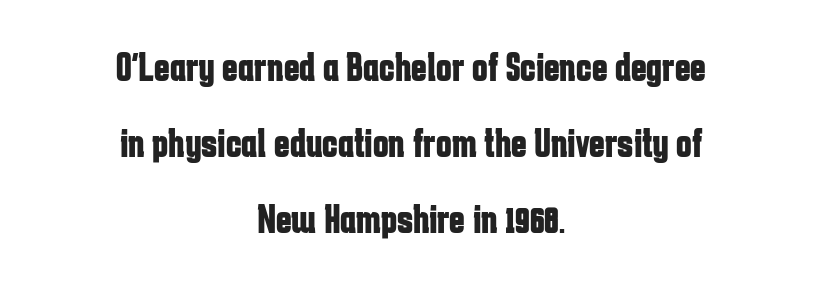
A typesetter would mark this as roman, not italic. The passage shown is typeset with a sans-serif family. This sample is center-justified, so both line endings float freely. Students, this is bold: see how much ink each stroke carries.
